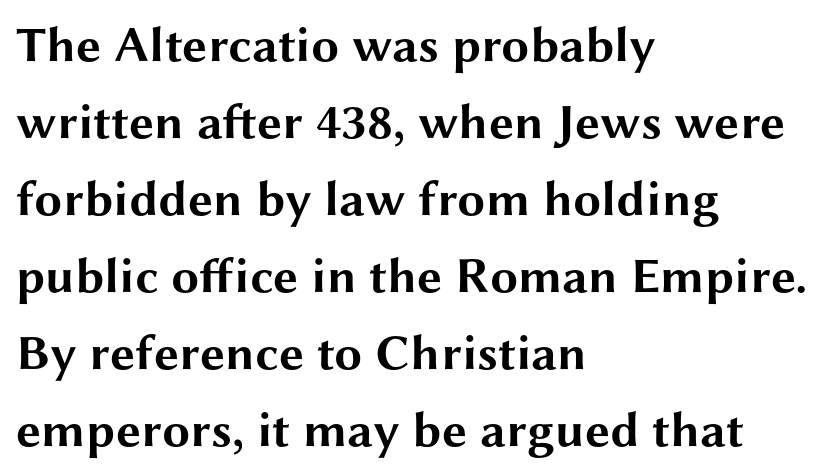
The image shows 50 px bold, wide sans-serif type, upright; set left-aligned, normal line spacing (1.54x), normal letter spacing, not underlined; medium stroke contrast and a medium x-height.
